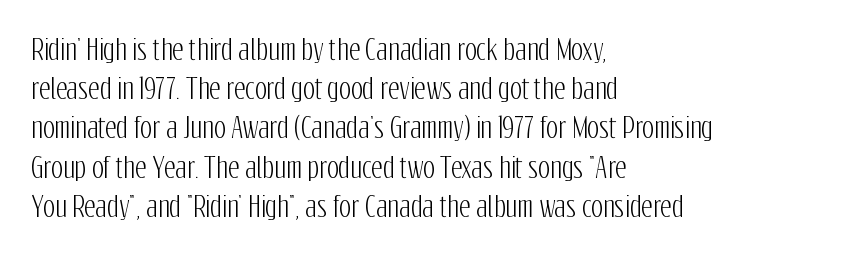
Unlike italic type, these characters show no tilt at all. These lines are rendered in a variable-pitch font. Does the leading feel generous? No, just average. Is the block centered? No — it sits flush against the left margin. Nobody drew a line under any word here.
